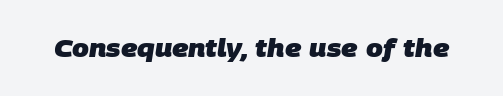
The image shows 24 px bold type; set normal letter spacing, not underlined.
